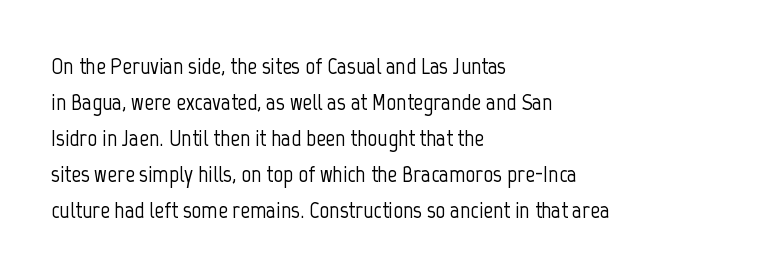
The image shows 24 px text type, upright; set left-aligned, normal line spacing (1.5x), normal letter spacing, not underlined.
